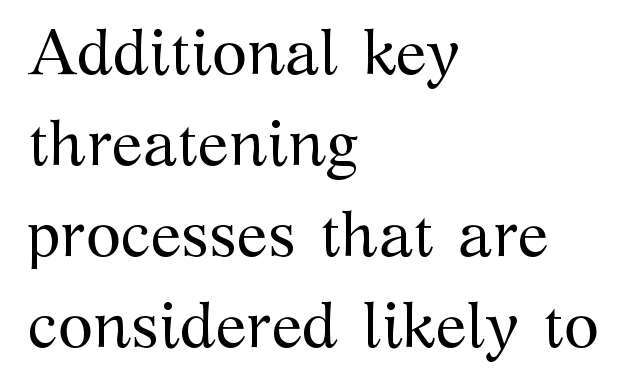
Normally led — the rows are evenly, conventionally spaced. One-word summary of the alignment: left. Note: serifs present on the glyphs. No heavy texture on the line: the type isn't bold.
